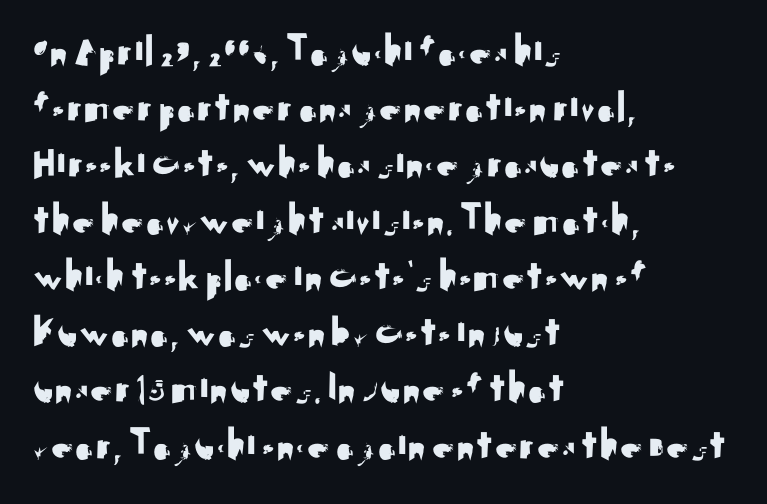
These lines are set flush left with a ragged right edge. A bare baseline throughout the passage. Each letter keeps its own natural width here, so spacing adapts to shape. Font category for this specimen: sans-serif.
